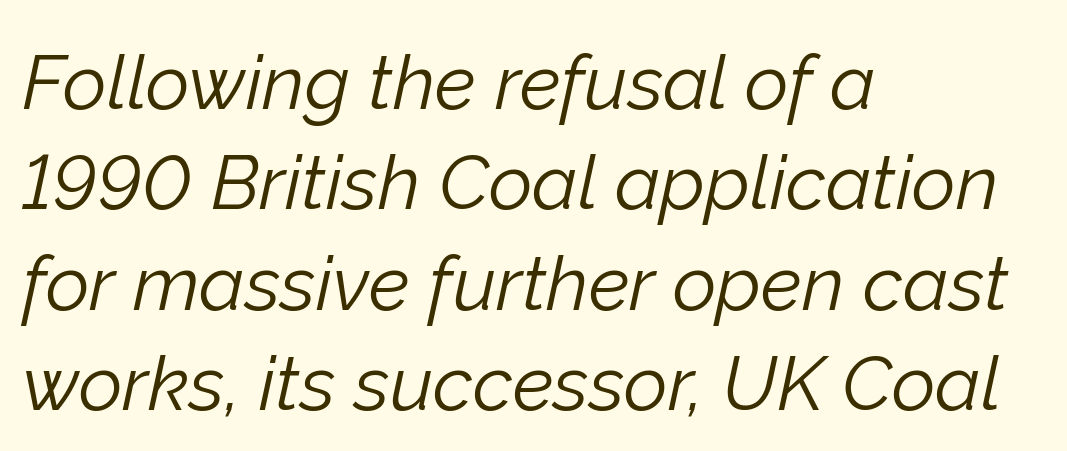
{"italic": "yes", "lean": "right", "slant_degrees": 12, "bold": "no", "weight": "light", "width": "normal", "stroke_contrast": "low", "x_height": "medium", "monospaced": "no", "underline": "no", "align": "left", "line_spacing": "normal", "line_spacing_ratio": 1.32, "letter_spacing": "normal", "letter_spacing_em": 0.0, "glyph_px": 76}
